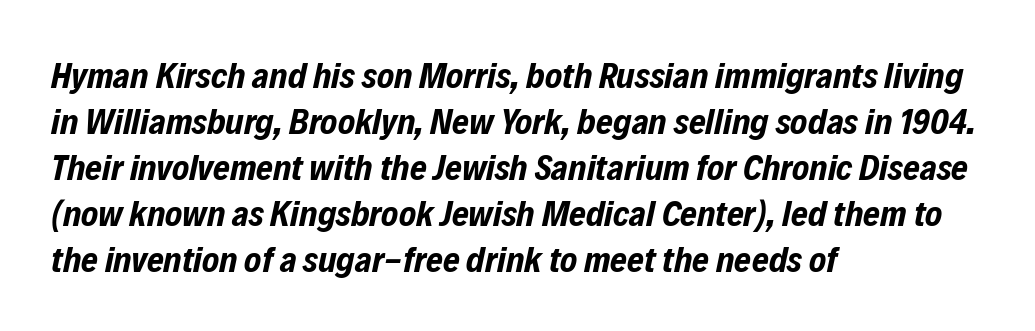
The image shows 36 px bold, condensed type, italic (leaning right); set left-aligned, normal line spacing (1.28x), normal letter spacing, not underlined; low stroke contrast and a medium x-height.
